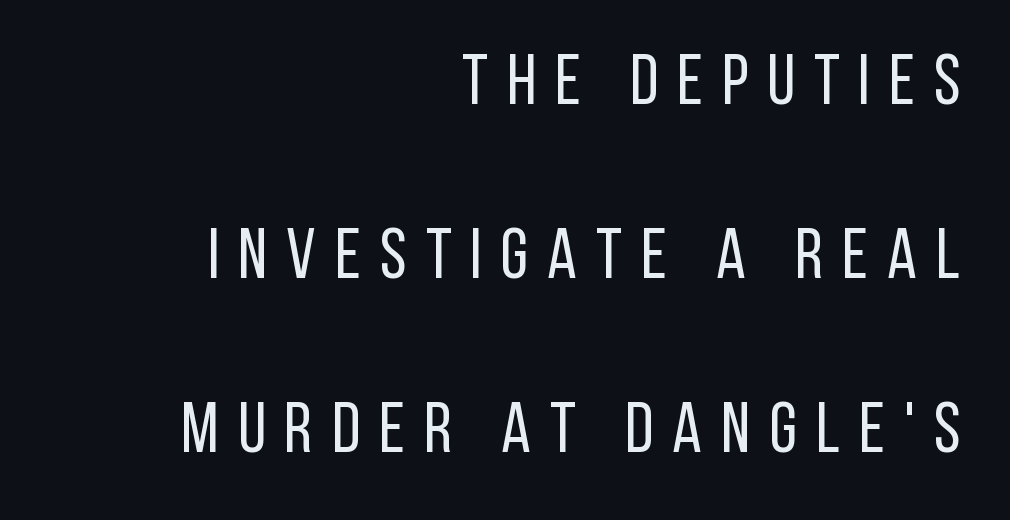
The image shows 71 px regular-weight, condensed sans-serif type, upright; set right-aligned, loose line spacing (2.45x), unusually wide letter spacing (+0.27 em), not underlined; low stroke contrast and a large x-height.
